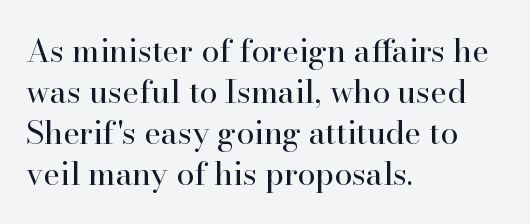
{"serif": "yes", "italic": "no", "bold": "no", "weight": "regular", "width": "normal", "stroke_contrast": "high", "x_height": "small", "monospaced": "no", "underline": "no", "align": "left", "line_spacing": "normal", "line_spacing_ratio": 1.28, "letter_spacing": "normal", "letter_spacing_em": 0.0, "glyph_px": 32}
